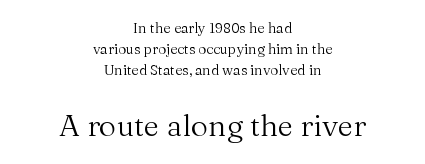
Q: Is the text bold? A: No.
Q: Is the text italic (slanted)? A: No, it is upright.
Q: Is the typeface a serif or a sans-serif typeface? A: Serif.
Q: Is the text underlined? A: No.
Q: How is the paragraph aligned? A: Centered.
Q: Is the spacing between letters normal or unusually wide? A: Normal.
Q: Is the spacing between lines tight, normal or loose? A: Normal.
Q: Which block of text is set in a larger size, the first (top) or the second (bottom)? A: The second (bottom) one.
Q: Width (condensed, normal, or wide)? A: Normal.
Q: Stroke contrast? A: Medium.
Q: x-height? A: Medium.
Q: Monospaced? A: No.
